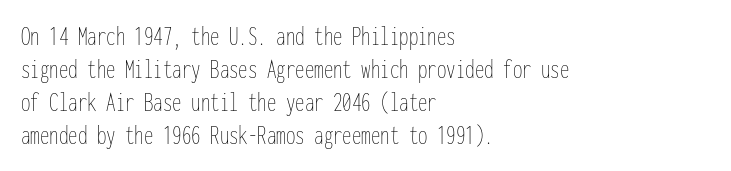
The type sits square on the baseline with zero lean. All the whitespace from short lines collects on the right. Students, note that the glyphs here touch the page at normal intervals. Weight class: somewhere from thin through regular. The foot of each line stays bare and open.
